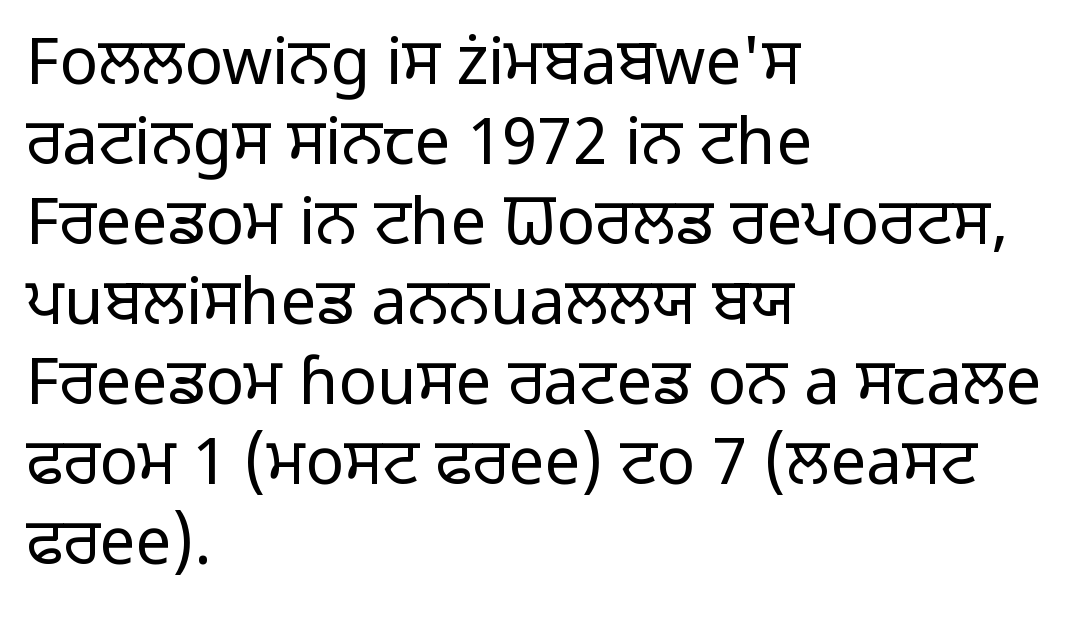
{"serif": "no", "italic": "no", "bold": "no", "weight": "light", "width": "normal", "stroke_contrast": "low", "x_height": "medium", "monospaced": "no", "underline": "no", "align": "left", "line_spacing": "normal", "line_spacing_ratio": 1.25, "letter_spacing": "normal", "letter_spacing_em": 0.0, "glyph_px": 64}
